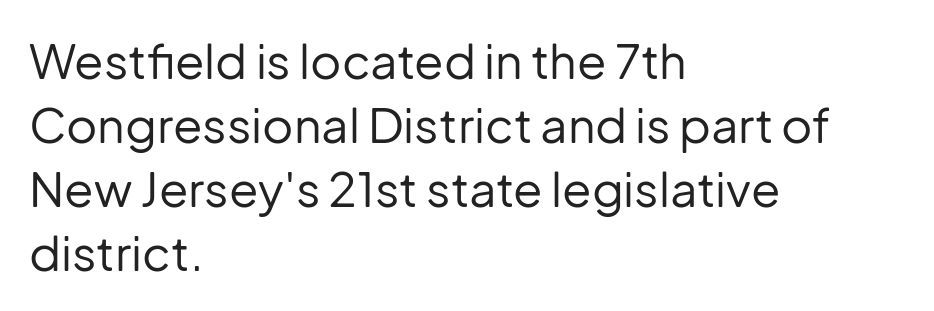
The tracking reads as untouched default to a designer's eye. Spacing verdict: proportional, widths tailored to each character. Evenly set lines give the paragraph a standard silhouette. Heft: none added — not bold.
